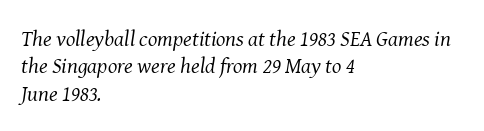
Q: Is the text bold? A: No.
Q: Is the text italic (slanted)? A: Yes, it leans right by about 8 degrees.
Q: Is the text underlined? A: No.
Q: How is the paragraph aligned? A: Left-aligned.
Q: Is the spacing between letters normal or unusually wide? A: Normal.
Q: Is the spacing between lines tight, normal or loose? A: Normal.
